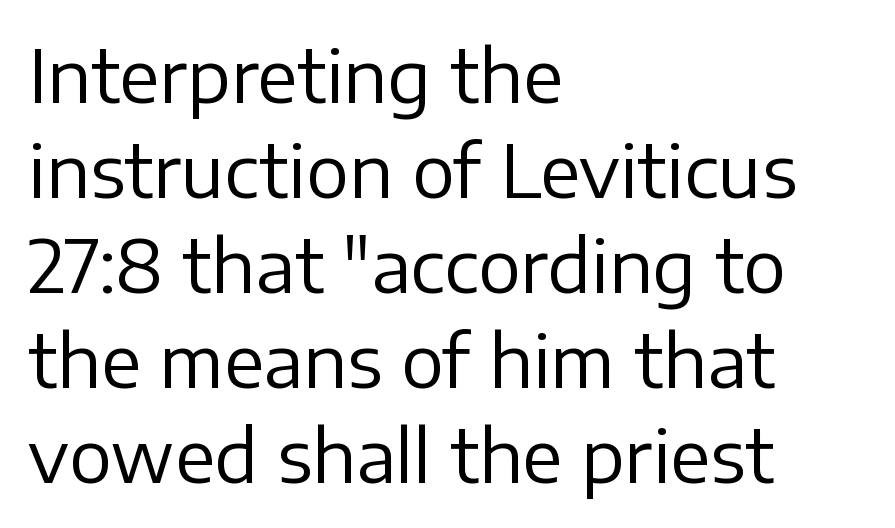
Q: Is the text bold? A: No.
Q: Is the text italic (slanted)? A: No, it is upright.
Q: Is the typeface a serif or a sans-serif typeface? A: Sans-serif.
Q: Is the text underlined? A: No.
Q: How is the paragraph aligned? A: Left-aligned.
Q: Is the spacing between letters normal or unusually wide? A: Normal.
Q: Is the spacing between lines tight, normal or loose? A: Normal.
Q: Width (condensed, normal, or wide)? A: Normal.
Q: Stroke contrast? A: Low.
Q: x-height? A: Medium.
Q: Monospaced? A: No.
